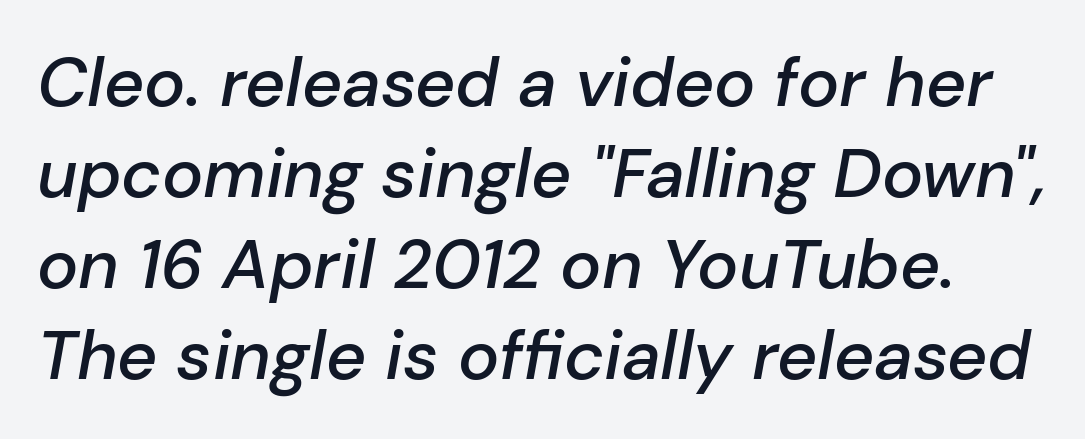
Q: Is the text bold? A: Semi-bold.
Q: Is the text italic (slanted)? A: Yes, it leans right by about 10 degrees.
Q: Is the text underlined? A: No.
Q: Is the spacing between letters normal or unusually wide? A: Normal.
Q: Is the spacing between lines tight, normal or loose? A: Normal.
Q: Width (condensed, normal, or wide)? A: Normal.
Q: Stroke contrast? A: Low.
Q: x-height? A: Medium.
Q: Monospaced? A: No.
